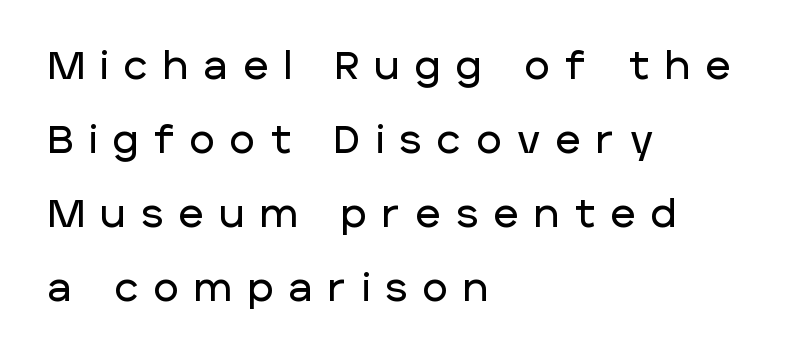
The specimen omits any rule beneath the text block's lines. What kind of face is this? One without serifs — a sans. Tracking value appears strongly positive — letters spread wide. This sample uses an upright cut, with every glyph sitting square on the baseline.
